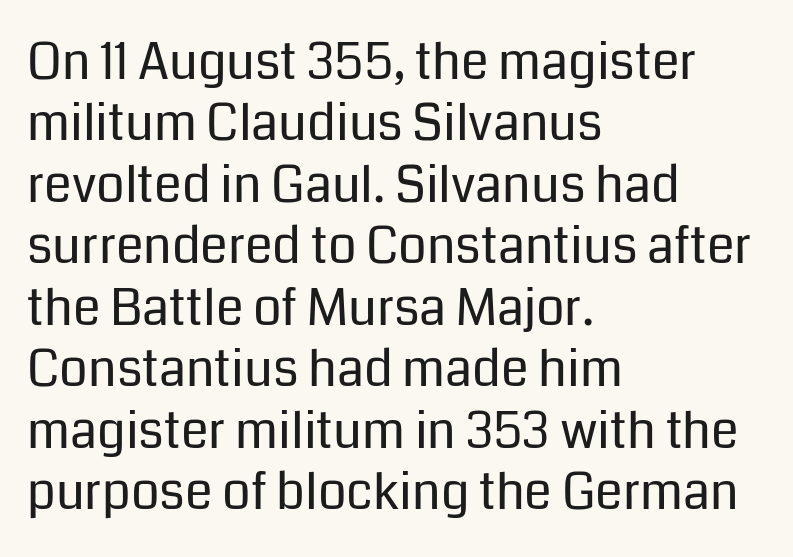
Horizontally, the lines are justified to the leading edge only. Caption: face not bold, strokes unweighted. The letterforms sit shoulder to shoulder at normal distance. Here the designer chose a conventional face with non-uniform glyph widths. Posture: straight, roman, zero tilt. Each row of text sits above clean, open space.
